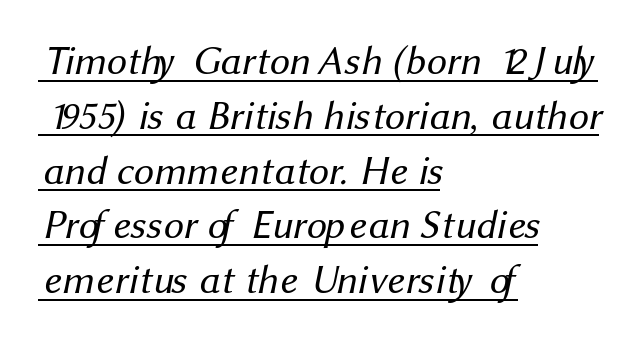
Q: Is the text bold? A: No.
Q: Is the typeface a serif or a sans-serif typeface? A: Sans-serif.
Q: Is the text underlined? A: Yes.
Q: How is the paragraph aligned? A: Left-aligned.
Q: Is the spacing between letters normal or unusually wide? A: Normal.
Q: Is the spacing between lines tight, normal or loose? A: Normal.
Q: Width (condensed, normal, or wide)? A: Normal.
Q: Stroke contrast? A: Medium.
Q: x-height? A: Medium.
Q: Monospaced? A: No.
